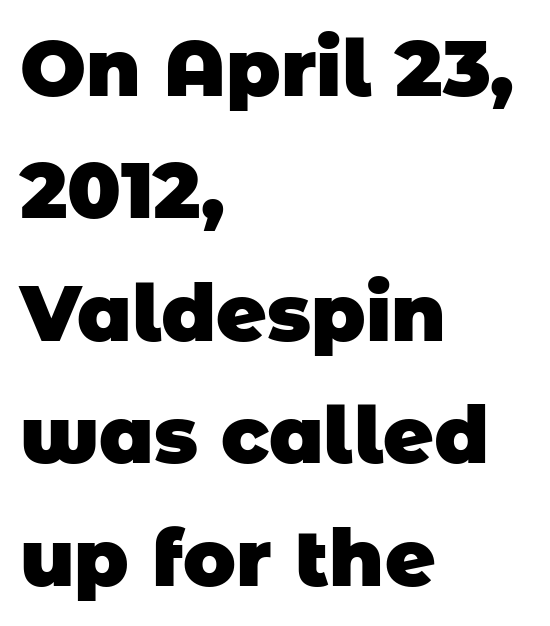
Q: Is the text bold? A: Yes.
Q: Is the typeface a serif or a sans-serif typeface? A: Sans-serif.
Q: Is the text underlined? A: No.
Q: How is the paragraph aligned? A: Left-aligned.
Q: Is the spacing between letters normal or unusually wide? A: Normal.
Q: Is the spacing between lines tight, normal or loose? A: Normal.
Q: Width (condensed, normal, or wide)? A: Normal.
Q: Stroke contrast? A: Low.
Q: x-height? A: Large.
Q: Monospaced? A: No.
